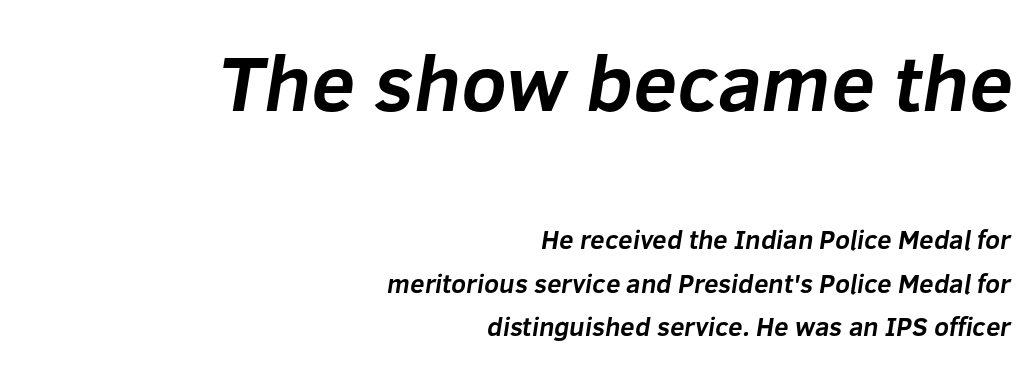
{"serif": "no", "bold": "yes", "weight": "bold", "width": "normal", "stroke_contrast": "low", "x_height": "medium", "monospaced": "no", "underline": "no", "align": "right", "line_spacing": "normal", "line_spacing_ratio": 1.68, "letter_spacing": "normal", "letter_spacing_em": 0.0, "larger_block": "first", "size_ratio": 3.04, "glyph_px": 79}
